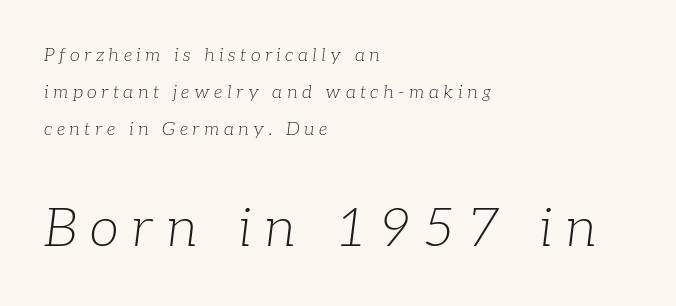
Q: Is the text bold? A: No.
Q: Is the text italic (slanted)? A: Yes, it leans right by about 7 degrees.
Q: Is the typeface a serif or a sans-serif typeface? A: Serif.
Q: Is the text underlined? A: No.
Q: How is the paragraph aligned? A: Left-aligned.
Q: Is the spacing between letters normal or unusually wide? A: Unusually wide.
Q: Is the spacing between lines tight, normal or loose? A: Loose.
Q: Which block of text is set in a larger size, the first (top) or the second (bottom)? A: The second (bottom) one.
Q: Width (condensed, normal, or wide)? A: Normal.
Q: Stroke contrast? A: Low.
Q: x-height? A: Medium.
Q: Monospaced? A: No.
